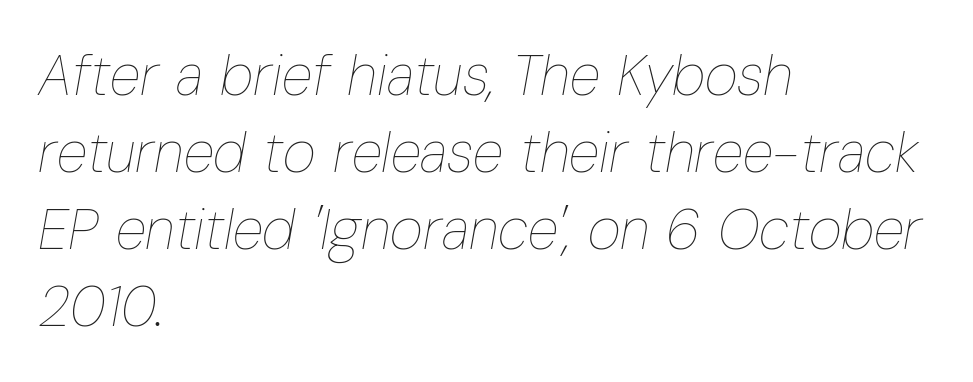
{"italic": "yes", "lean": "right", "slant_degrees": 10, "bold": "no", "weight": "thin", "width": "condensed", "stroke_contrast": "low", "x_height": "medium", "monospaced": "no", "underline": "no", "align": "left", "line_spacing": "normal", "line_spacing_ratio": 1.35, "letter_spacing": "normal", "letter_spacing_em": 0.0, "glyph_px": 57}
